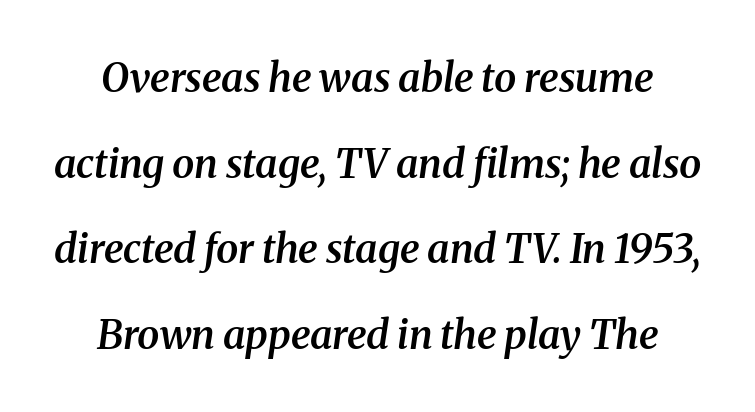
The image shows 40 px semibold serif type, italic (leaning right); set loose line spacing (2.14x), normal letter spacing, not underlined; medium stroke contrast and a medium x-height.
